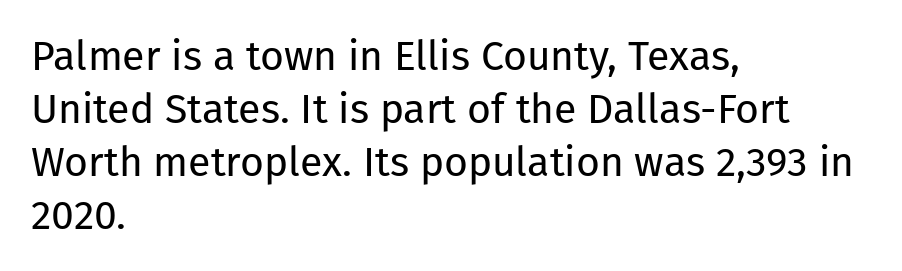
The image shows 41 px regular-weight sans-serif type, upright; set left-aligned, normal line spacing (1.29x), normal letter spacing, not underlined; low stroke contrast and a medium x-height.
